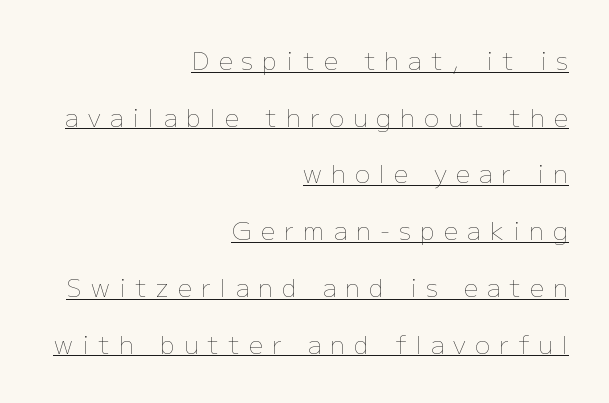
Caption: expanded tracking, letters set apart. This is underlined copy, the kind a proofreader might mark for attention. The typesetter chose a ragged-left arrangement here. Tall strokes in this sample are plumb rather than angled.
